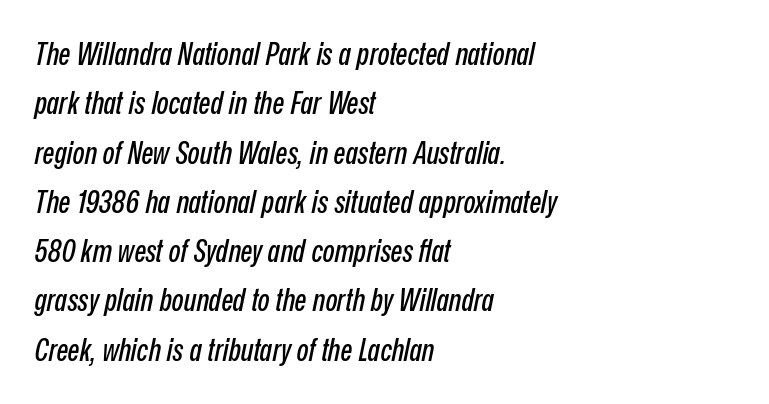
{"italic": "yes", "lean": "right", "slant_degrees": 12, "width": "condensed", "stroke_contrast": "low", "x_height": "medium", "monospaced": "no", "underline": "no", "align": "left", "line_spacing": "normal", "line_spacing_ratio": 1.59, "letter_spacing": "normal", "letter_spacing_em": 0.0, "glyph_px": 31}
